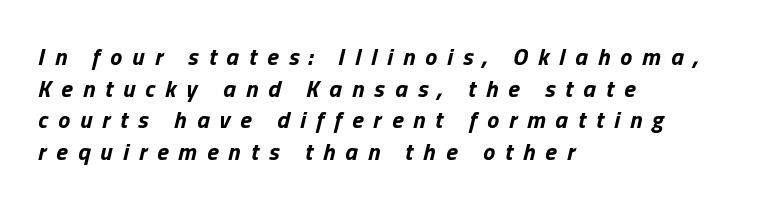
Q: Is the text bold? A: Yes.
Q: Is the text italic (slanted)? A: Yes, it leans right by about 13 degrees.
Q: Is the text underlined? A: No.
Q: How is the paragraph aligned? A: Left-aligned.
Q: Is the spacing between letters normal or unusually wide? A: Unusually wide.
Q: Is the spacing between lines tight, normal or loose? A: Normal.
